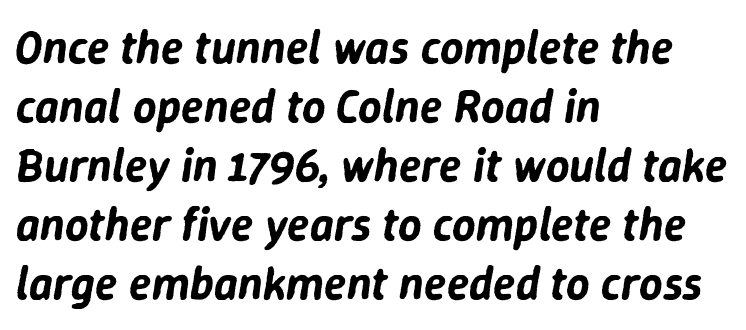
{"italic": "yes", "lean": "right", "slant_degrees": 9, "width": "normal", "stroke_contrast": "low", "x_height": "medium", "monospaced": "no", "underline": "no", "align": "left", "line_spacing": "normal", "line_spacing_ratio": 1.28, "letter_spacing": "normal", "letter_spacing_em": 0.0, "glyph_px": 46}
